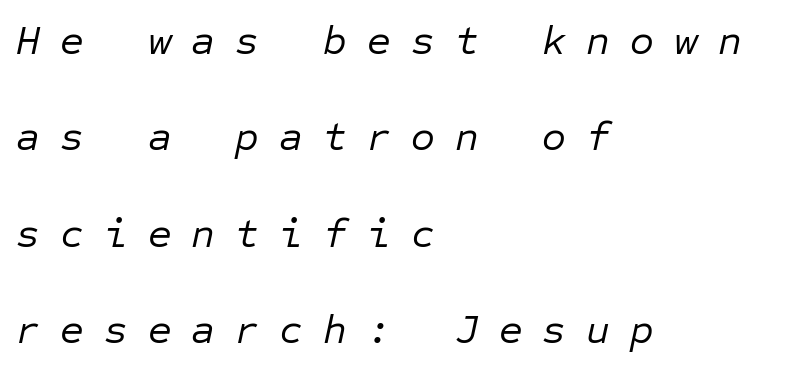
Q: Is the text bold? A: No.
Q: Is the text italic (slanted)? A: Yes, it leans right by about 12 degrees.
Q: Is the text underlined? A: No.
Q: How is the paragraph aligned? A: Left-aligned.
Q: Is the spacing between letters normal or unusually wide? A: Unusually wide.
Q: Is the spacing between lines tight, normal or loose? A: Loose.
Q: Width (condensed, normal, or wide)? A: Normal.
Q: Stroke contrast? A: Low.
Q: x-height? A: Medium.
Q: Monospaced? A: Yes.
